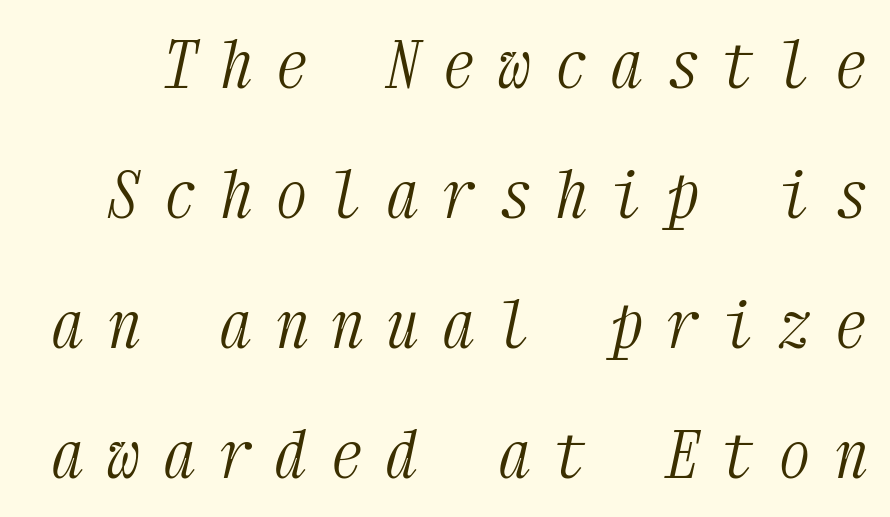
{"serif": "yes", "italic": "yes", "lean": "right", "slant_degrees": 12, "bold": "no", "weight": "light", "width": "condensed", "stroke_contrast": "medium", "x_height": "medium", "monospaced": "yes", "underline": "no", "line_spacing": "loose", "line_spacing_ratio": 2.0, "letter_spacing": "wide", "letter_spacing_em": 0.36, "glyph_px": 65}
